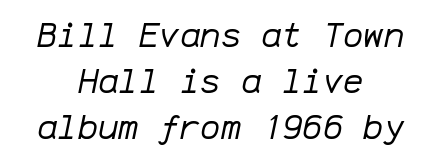
{"italic": "yes", "lean": "right", "slant_degrees": 12, "bold": "no", "weight": "regular", "width": "normal", "stroke_contrast": "low", "x_height": "medium", "monospaced": "yes", "underline": "no", "align": "center", "line_spacing": "normal", "line_spacing_ratio": 1.35, "letter_spacing": "normal", "letter_spacing_em": 0.0, "glyph_px": 34}
